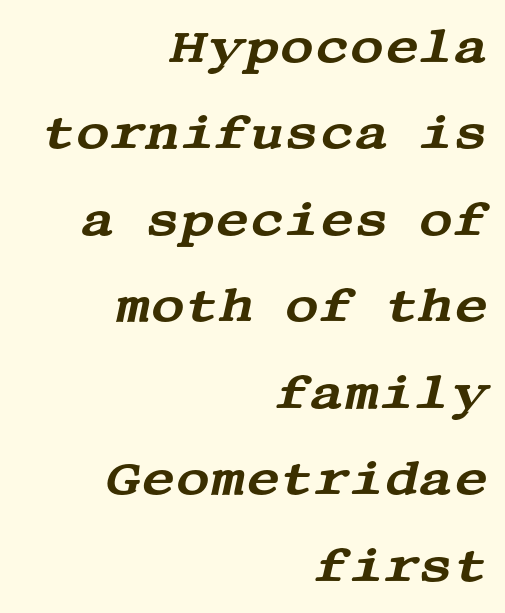
The paragraph has a hard right edge and a soft left edge. Type style note: has serifs. The area under the type is left untouched. Would a proofreader flag this as italicized? Yes. Compared with typical body copy, the letter spacing here is the same.
